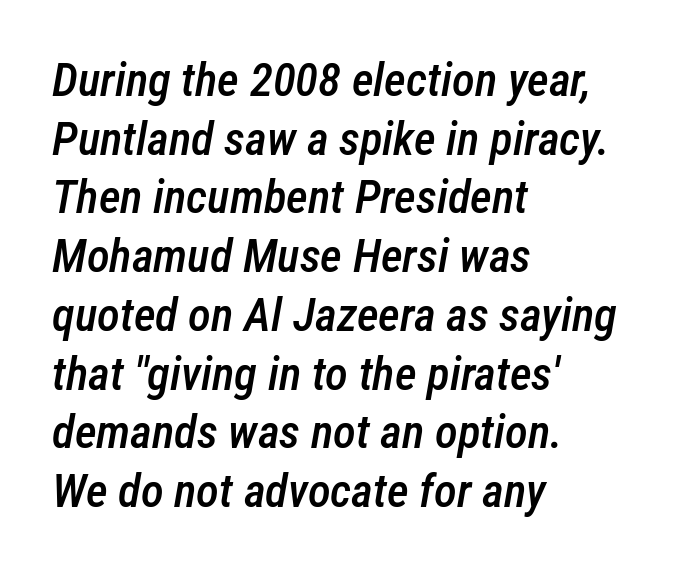
No word sits above an underline. These lines are set flush left with a ragged right edge. Glyph-to-glyph distance matches everyday printed text. There's an unmistakable incline to the writing here.
